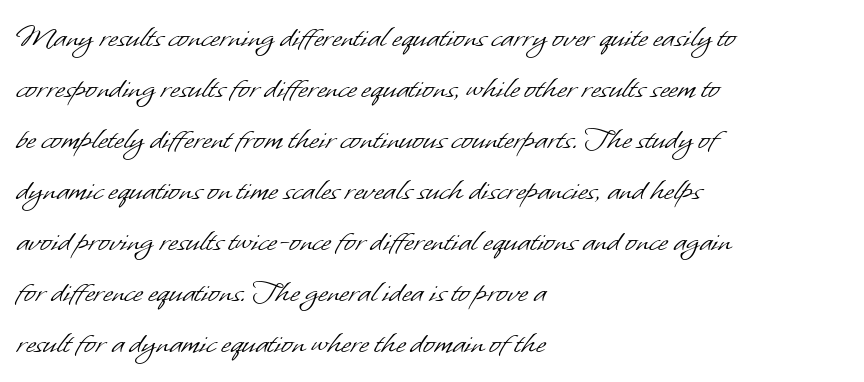
The image shows 34 px light sans-serif type; set left-aligned, normal line spacing (1.5x), normal letter spacing, not underlined; low stroke contrast and a small x-height.
